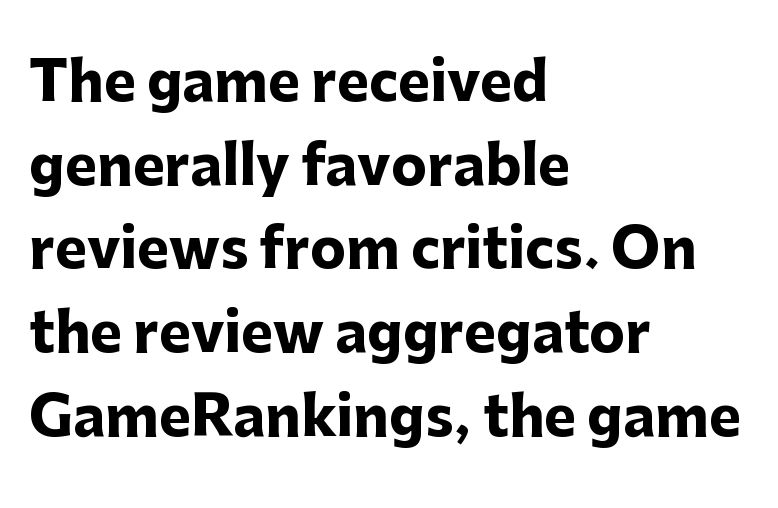
Q: Is the text bold? A: Yes.
Q: Is the text italic (slanted)? A: No, it is upright.
Q: Is the typeface a serif or a sans-serif typeface? A: Sans-serif.
Q: Is the text underlined? A: No.
Q: How is the paragraph aligned? A: Left-aligned.
Q: Is the spacing between letters normal or unusually wide? A: Normal.
Q: Is the spacing between lines tight, normal or loose? A: Normal.
Q: Width (condensed, normal, or wide)? A: Normal.
Q: Stroke contrast? A: Low.
Q: x-height? A: Medium.
Q: Monospaced? A: No.
